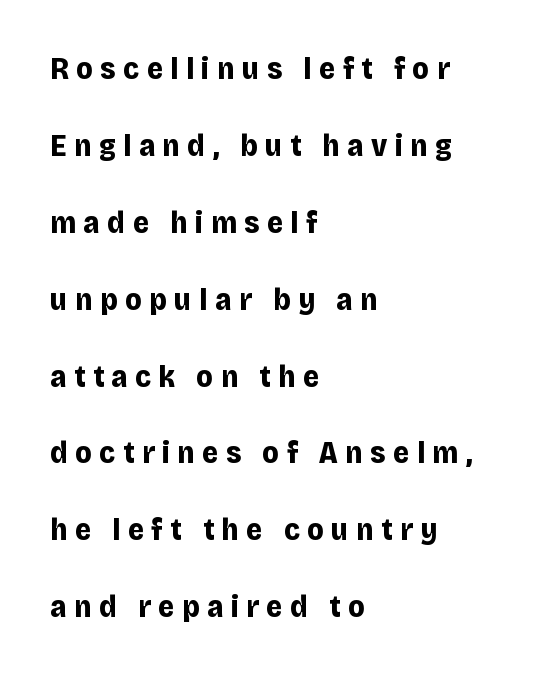
{"serif": "no", "italic": "no", "bold": "yes", "weight": "bold", "width": "normal", "stroke_contrast": "low", "x_height": "large", "monospaced": "no", "underline": "no", "align": "left", "line_spacing": "loose", "line_spacing_ratio": 2.48, "letter_spacing": "wide", "letter_spacing_em": 0.24, "glyph_px": 31}
